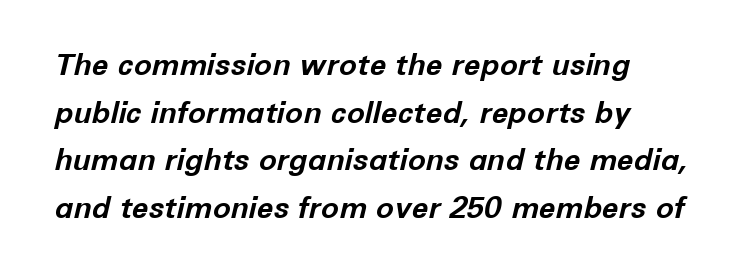
Regarding leading, the lines here are spaced in the standard way. The area under the type is left untouched. These lines were composed using italics. Compared with an ordinary text face, these strokes are far heavier — a full bold. Is the letter spacing exaggerated? No — it looks like the ordinary default.
